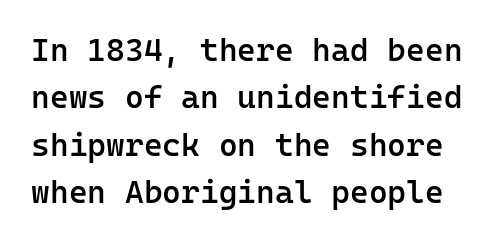
{"serif": "no", "italic": "no", "bold": "semi", "weight": "semibold", "width": "normal", "stroke_contrast": "low", "x_height": "medium", "monospaced": "yes", "underline": "no", "line_spacing": "normal", "line_spacing_ratio": 1.48, "letter_spacing": "normal", "letter_spacing_em": 0.0, "glyph_px": 32}
